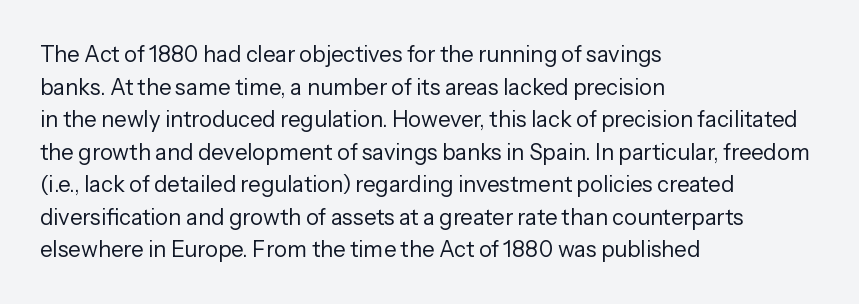
Q: Is the text bold? A: No.
Q: Is the text italic (slanted)? A: No, it is upright.
Q: Is the text underlined? A: No.
Q: How is the paragraph aligned? A: Left-aligned.
Q: Is the spacing between letters normal or unusually wide? A: Normal.
Q: Is the spacing between lines tight, normal or loose? A: Normal.
